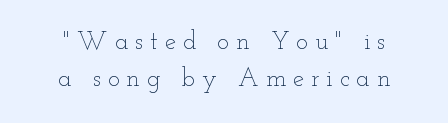
Q: Is the text bold? A: No.
Q: Is the text italic (slanted)? A: No, it is upright.
Q: Is the text underlined? A: No.
Q: Is the spacing between letters normal or unusually wide? A: Unusually wide.
Q: Is the spacing between lines tight, normal or loose? A: Normal.
